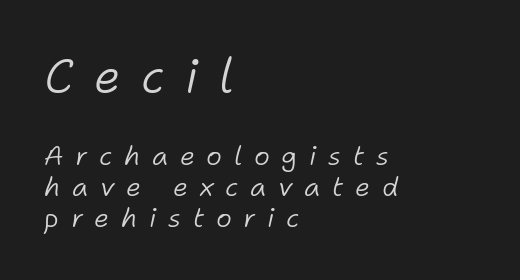
{"italic": "yes", "lean": "right", "slant_degrees": 11, "bold": "no", "weight": "light", "width": "normal", "stroke_contrast": "low", "x_height": "medium", "monospaced": "no", "underline": "no", "align": "left", "line_spacing": "tight", "line_spacing_ratio": 1.14, "letter_spacing": "wide", "letter_spacing_em": 0.43, "larger_block": "first", "size_ratio": 1.78, "glyph_px": 48}
